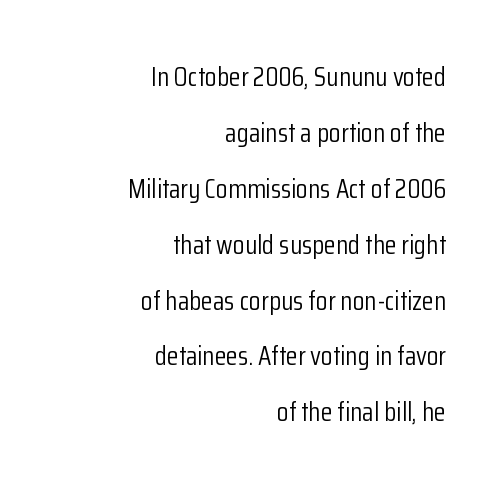
The image shows 27 px text type, upright; set right-aligned, loose line spacing (2.07x), normal letter spacing, not underlined.
